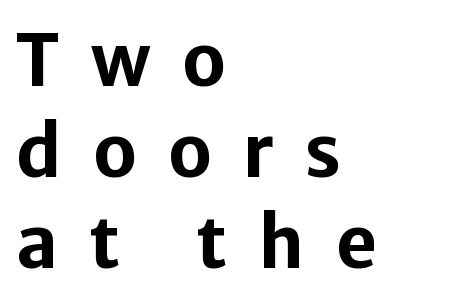
Is this a sans? Yes — the strokes have no serifs. Look at the tracking — it's clearly loosened, letters drifting apart. The rendering uses natural spacing where letterforms have individual widths. A roman cut, with each character standing at attention. In terms of weight, the rendering is a true, heavy bold.
